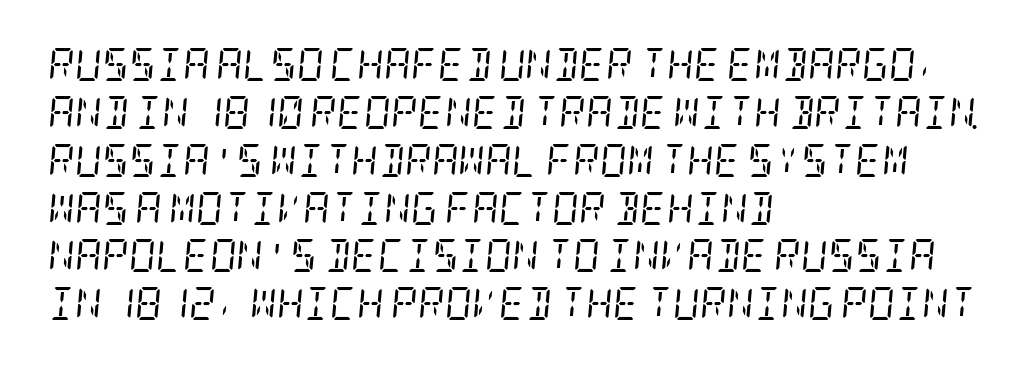
The image shows 33 px regular-weight, condensed serif type, italic (leaning right); set left-aligned, normal line spacing (1.45x), normal letter spacing, not underlined; low stroke contrast and a large x-height.
